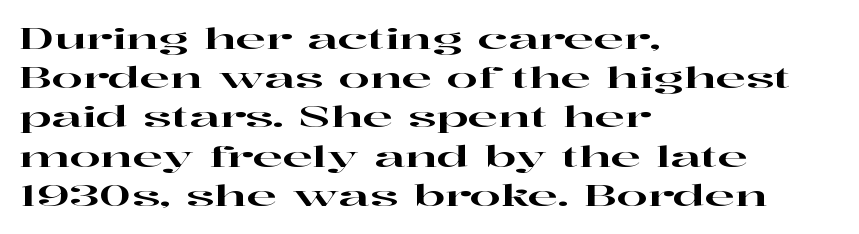
{"serif": "yes", "italic": "no", "width": "wide", "stroke_contrast": "high", "x_height": "medium", "monospaced": "no", "underline": "no", "align": "left", "line_spacing": "normal", "line_spacing_ratio": 1.4, "letter_spacing": "normal", "letter_spacing_em": 0.0, "glyph_px": 28}
